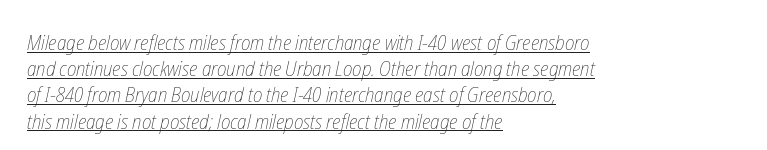
{"bold": "no", "underline": "yes", "align": "left", "line_spacing": "normal", "line_spacing_ratio": 1.25, "letter_spacing": "normal", "letter_spacing_em": 0.0, "glyph_px": 21}
